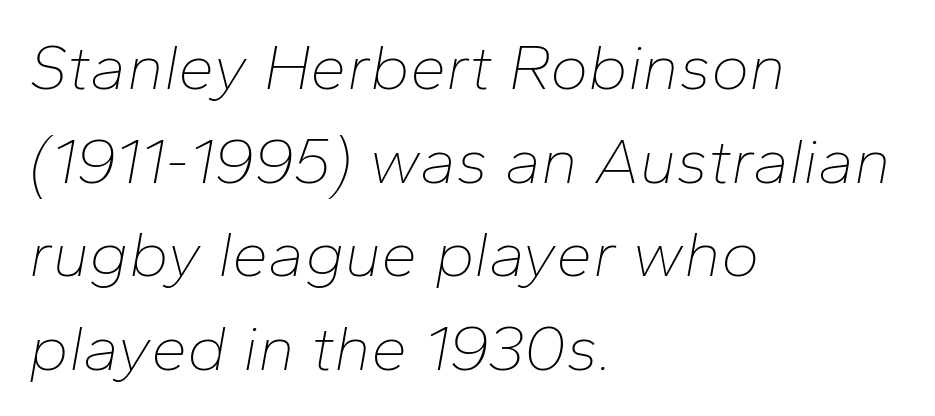
Q: Is the text bold? A: No.
Q: Is the text italic (slanted)? A: Yes, it leans right by about 10 degrees.
Q: Is the text underlined? A: No.
Q: How is the paragraph aligned? A: Left-aligned.
Q: Is the spacing between letters normal or unusually wide? A: Normal.
Q: Is the spacing between lines tight, normal or loose? A: Normal.
Q: Width (condensed, normal, or wide)? A: Normal.
Q: Stroke contrast? A: Low.
Q: x-height? A: Medium.
Q: Monospaced? A: No.
